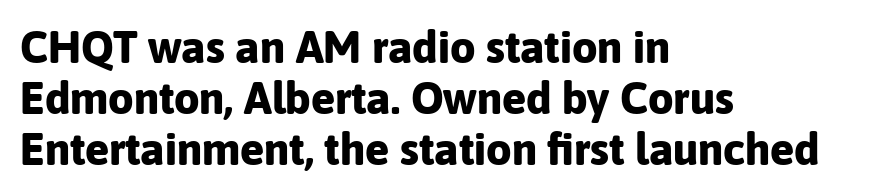
Grotesque or geometric, the face here clearly has no serifs. Does the leading feel generous? Not at all — it's pinched. Between one letter and the next there's only the usual sliver of space. All the whitespace from short lines collects on the right. Summary of weight: heavy, a full bold. Note the varied advance widths — an 'i' is clearly narrower than an 'm'.
